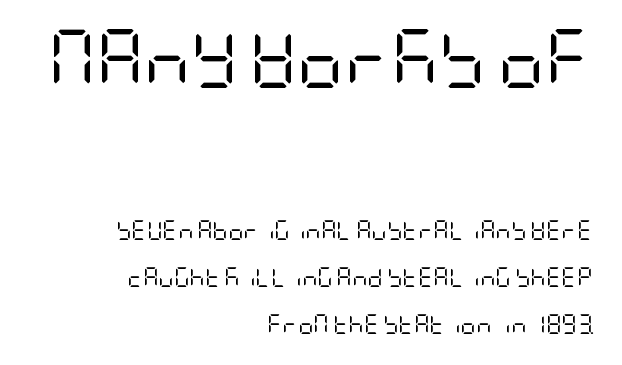
{"serif": "no", "italic": "no", "bold": "no", "weight": "regular", "width": "condensed", "stroke_contrast": "low", "x_height": "large", "underline": "no", "align": "right", "line_spacing": "loose", "line_spacing_ratio": 2.49, "letter_spacing": "normal", "letter_spacing_em": 0.0, "larger_block": "first", "size_ratio": 3.05, "glyph_px": 58}
